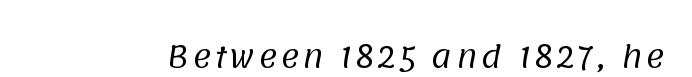
{"serif": "no", "bold": "no", "weight": "regular", "width": "normal", "stroke_contrast": "low", "x_height": "large", "monospaced": "no", "underline": "no", "glyph_px": 29}
